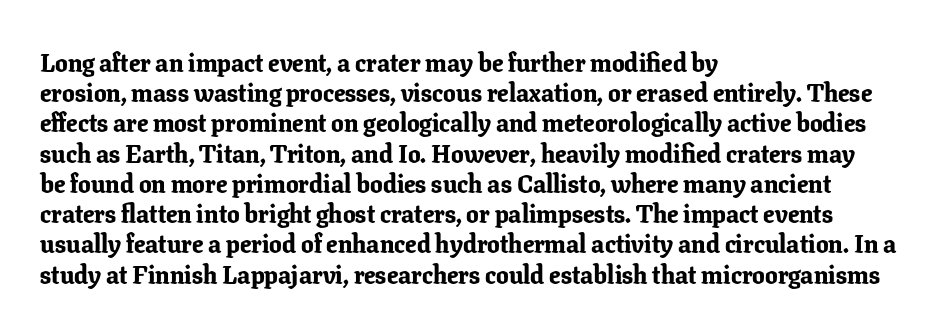
The passage shown is emphatically bold. The space directly below the letters is spotless. Tracking here is standard; glyphs follow each other at the usual distance. Where is the straight margin? On the left.
